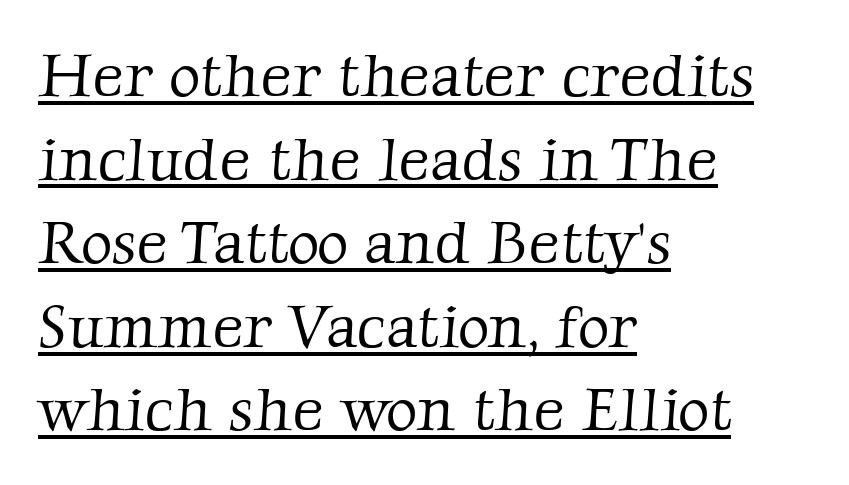
Regular leading. Has an underline been added? It has. Note the varied advance widths — an 'i' is clearly narrower than an 'm'. Tracking here is standard; glyphs follow each other at the usual distance. The type family on display is of the serif kind. All the whitespace from short lines collects on the right.
